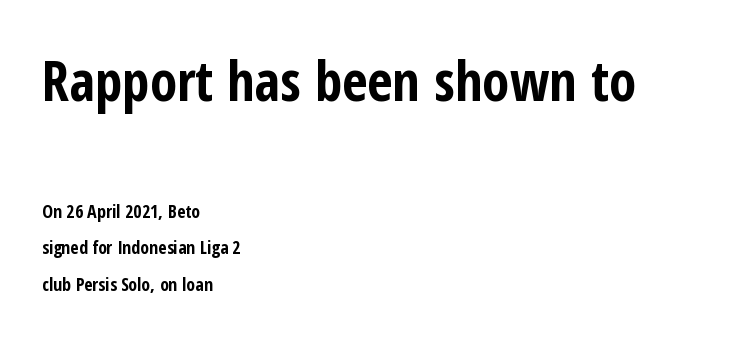
{"serif": "no", "italic": "no", "bold": "yes", "weight": "bold", "width": "condensed", "stroke_contrast": "low", "x_height": "medium", "monospaced": "no", "underline": "no", "align": "left", "line_spacing": "loose", "line_spacing_ratio": 2.03, "letter_spacing": "normal", "letter_spacing_em": 0.0, "larger_block": "first", "size_ratio": 3.06, "glyph_px": 55}
